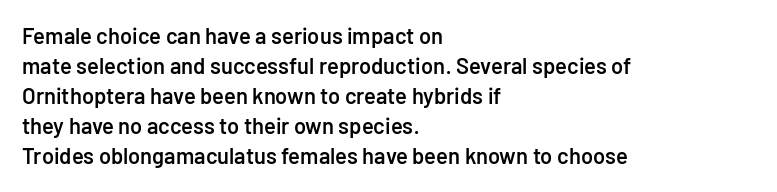
In terms of letterspacing, this is plain default setting. Underlining? Definitely not there. The rendering anchors every line to the left-hand side. Style check: upright.
